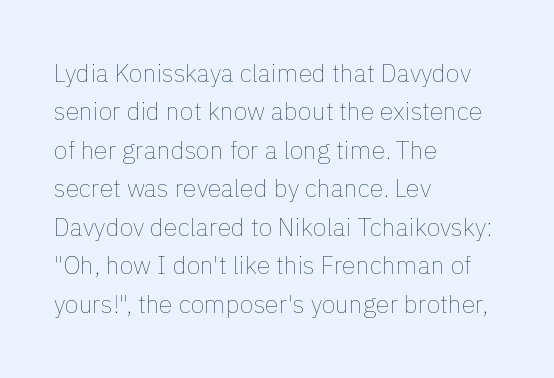
{"italic": "no", "bold": "no", "underline": "no", "align": "left", "line_spacing": "normal", "line_spacing_ratio": 1.54, "letter_spacing": "normal", "letter_spacing_em": 0.0, "glyph_px": 25}
